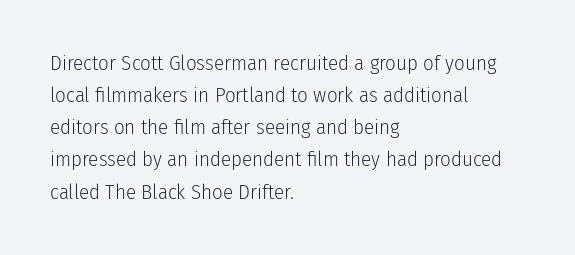
Is the block centered? No — it sits flush against the left margin. Honestly, the row spacing looks completely unremarkable. Check under the words: just untouched page. Ascenders rise straight up at ninety degrees. Nobody touched the tracking dial on this one.
